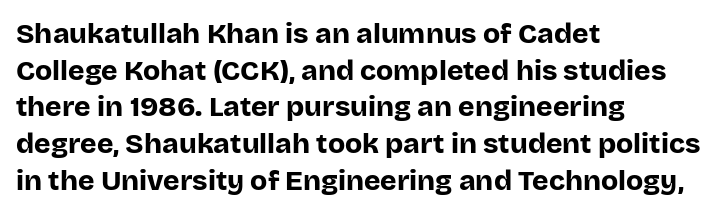
{"serif": "no", "italic": "no", "bold": "yes", "weight": "bold", "width": "normal", "stroke_contrast": "low", "x_height": "large", "monospaced": "no", "underline": "no", "align": "left", "line_spacing": "normal", "line_spacing_ratio": 1.31, "letter_spacing": "normal", "letter_spacing_em": 0.0, "glyph_px": 28}
